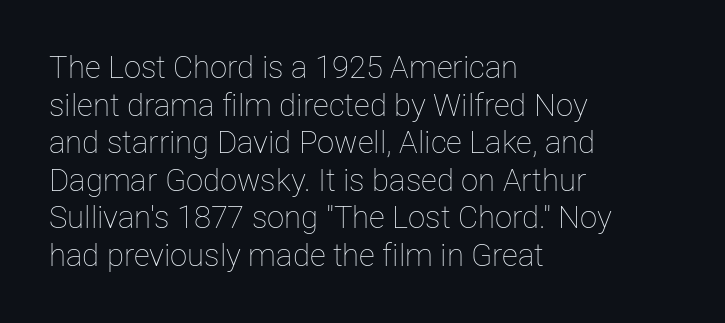
{"italic": "no", "bold": "no", "weight": "thin", "width": "normal", "stroke_contrast": "low", "x_height": "medium", "monospaced": "no", "underline": "no", "align": "left", "line_spacing_ratio": 1.21, "letter_spacing": "normal", "letter_spacing_em": 0.0, "glyph_px": 31}
